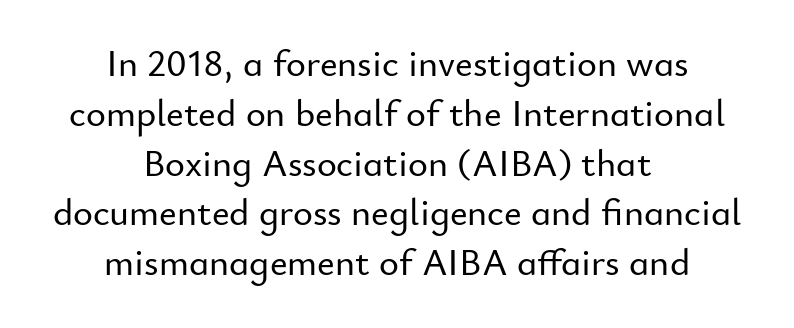
This rendering uses center alignment, leaving both contours irregular but symmetric. When letters stand straight like this, we call the style roman or upright. The rendering shows plain stroke endings on the letterforms — a sans-serif design. The tracking reads as untouched default to a designer's eye. Has an underline been added? It has not.
